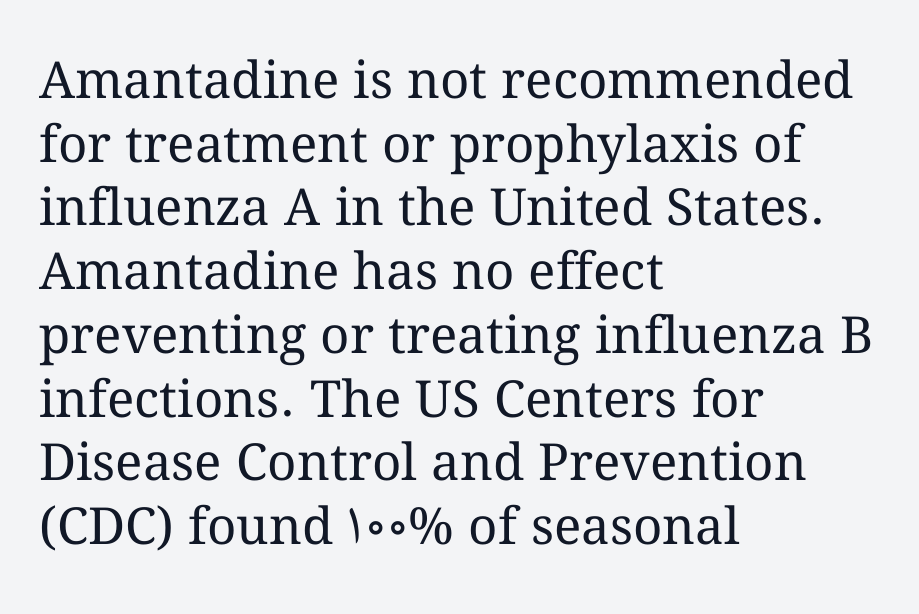
Q: Is the text bold? A: No.
Q: Is the text italic (slanted)? A: No, it is upright.
Q: Is the text underlined? A: No.
Q: How is the paragraph aligned? A: Left-aligned.
Q: Is the spacing between letters normal or unusually wide? A: Normal.
Q: Is the spacing between lines tight, normal or loose? A: Normal.
Q: Width (condensed, normal, or wide)? A: Normal.
Q: Stroke contrast? A: Medium.
Q: x-height? A: Medium.
Q: Monospaced? A: No.
